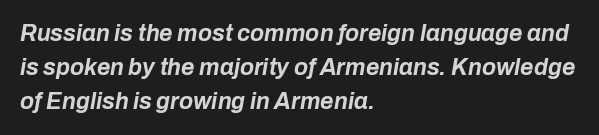
The image shows 23 px bold type, italic (leaning right); set left-aligned, normal line spacing (1.48x), normal letter spacing, not underlined.
